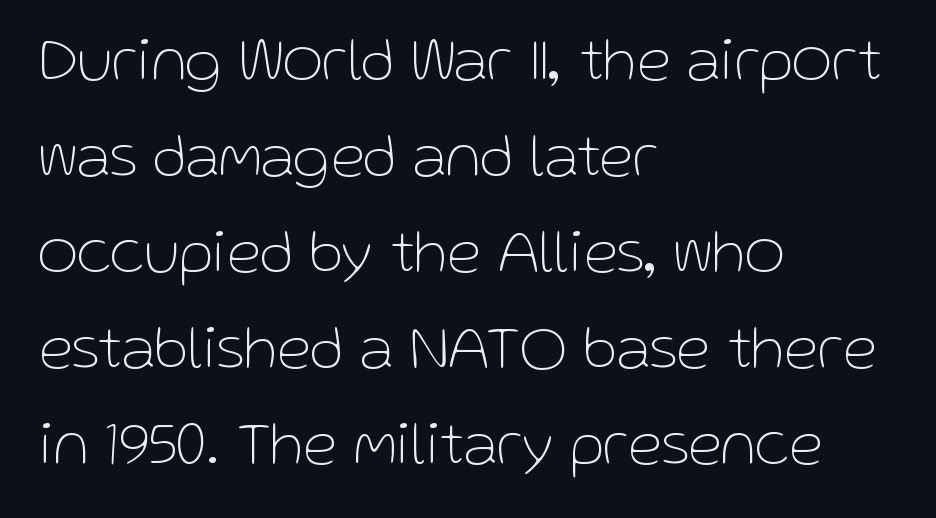
{"serif": "no", "italic": "no", "bold": "no", "weight": "thin", "width": "normal", "stroke_contrast": "low", "x_height": "medium", "monospaced": "no", "underline": "no", "align": "left", "line_spacing": "normal", "line_spacing_ratio": 1.55, "letter_spacing": "normal", "letter_spacing_em": 0.0, "glyph_px": 62}
